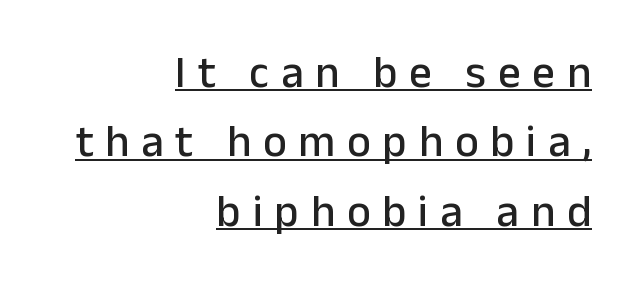
{"serif": "no", "italic": "no", "width": "normal", "stroke_contrast": "low", "x_height": "medium", "monospaced": "no", "underline": "yes", "align": "right", "line_spacing": "normal", "line_spacing_ratio": 1.54, "letter_spacing": "wide", "letter_spacing_em": 0.26, "glyph_px": 45}
